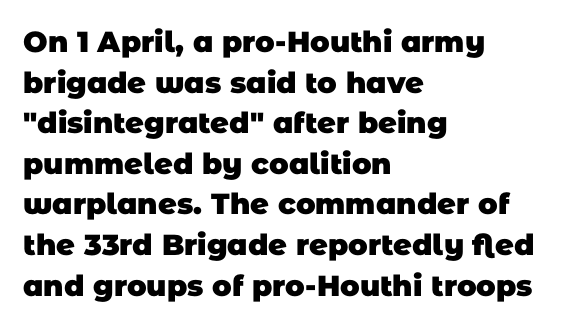
The passage shown is typed in a proportional face where columns would drift. This rendering employs a face without finishing strokes, i.e., a sans-serif. The string is rendered with underlining switched off. Line starts are locked; line ends wander.
